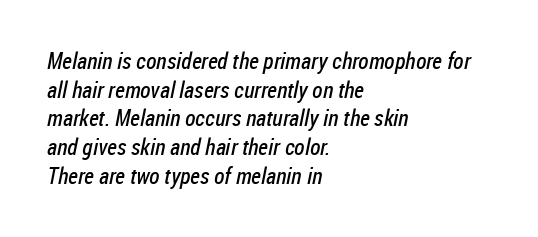
Q: Is the text bold? A: No.
Q: Is the text underlined? A: No.
Q: How is the paragraph aligned? A: Left-aligned.
Q: Is the spacing between letters normal or unusually wide? A: Normal.
Q: Is the spacing between lines tight, normal or loose? A: Normal.
